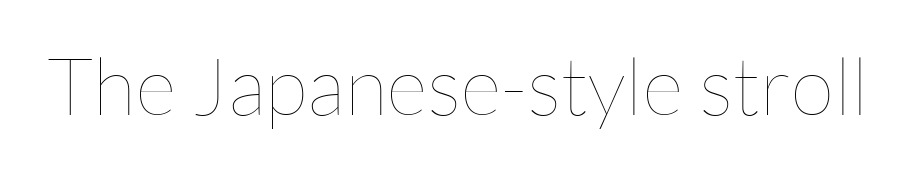
Is the letter spacing exaggerated? No — it looks like the ordinary default. Upright lettering throughout. Heft: none added — not bold. Character widths vary here, with narrow letters taking less room than wide ones.
